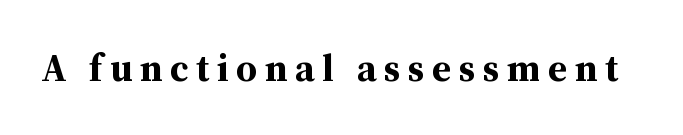
The image shows 38 px bold serif type, upright; set unusually wide letter spacing (+0.2 em), not underlined; medium stroke contrast and a medium x-height.
